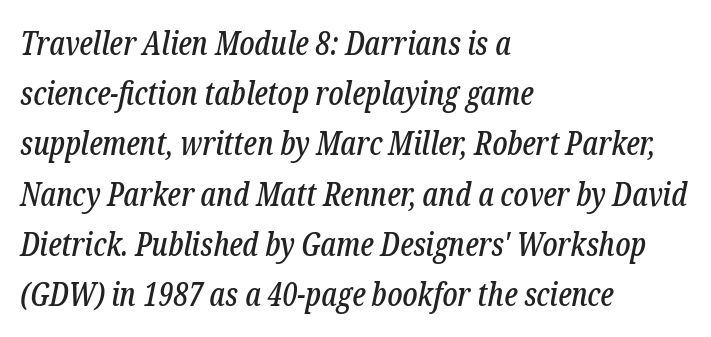
The lines in this sample share a left origin and differ only in where they stop. Looking at the ascenders, they clearly lean. The face used here is proportionally spaced, like ordinary book or web type. The space beneath each line is pristine and unruled.
